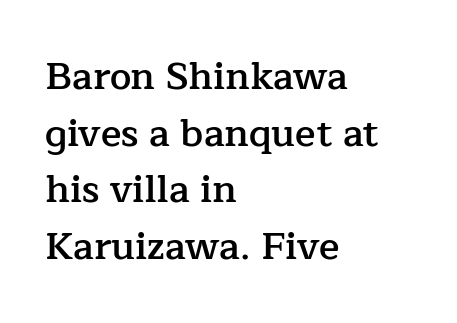
The image shows 38 px semibold serif type, upright; set left-aligned, normal line spacing (1.49x), normal letter spacing, not underlined; low stroke contrast and a medium x-height.
